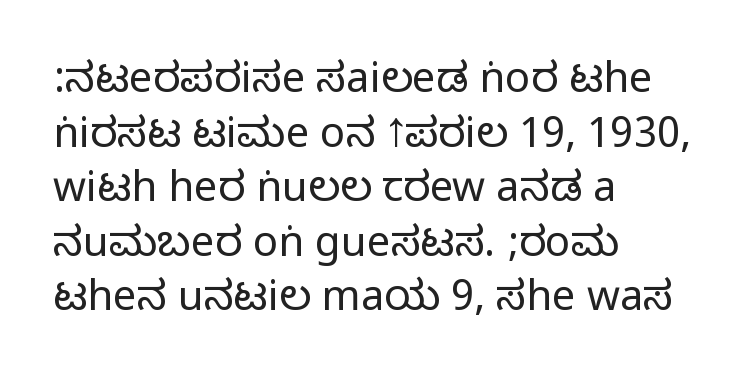
Q: Is the text italic (slanted)? A: No, it is upright.
Q: Is the typeface a serif or a sans-serif typeface? A: Sans-serif.
Q: Is the text underlined? A: No.
Q: How is the paragraph aligned? A: Left-aligned.
Q: Is the spacing between letters normal or unusually wide? A: Normal.
Q: Is the spacing between lines tight, normal or loose? A: Normal.
Q: Width (condensed, normal, or wide)? A: Condensed.
Q: Stroke contrast? A: Medium.
Q: Monospaced? A: No.
